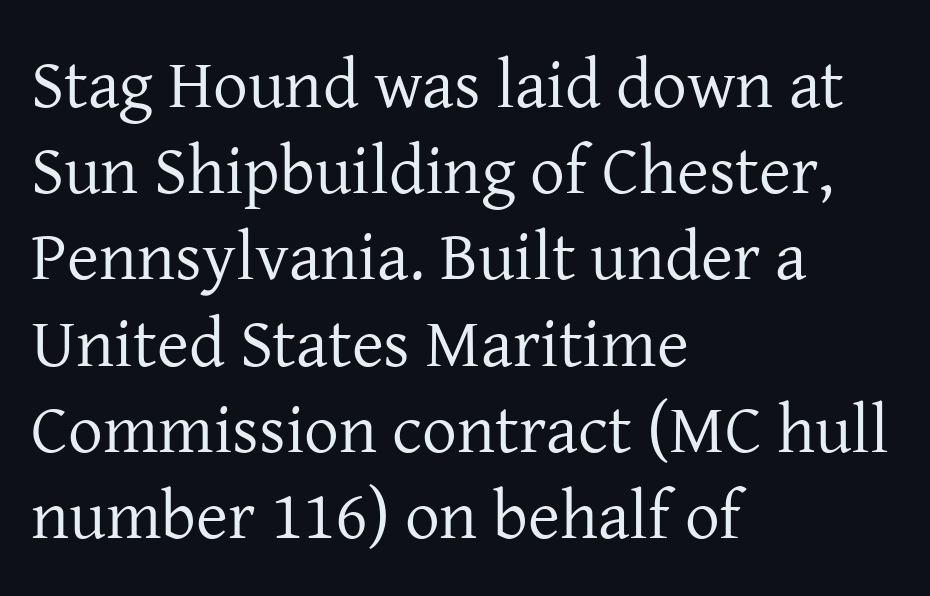
The image shows 69 px regular-weight serif type, upright; set left-aligned, normal line spacing (1.25x), normal letter spacing, not underlined; low stroke contrast and a medium x-height.
